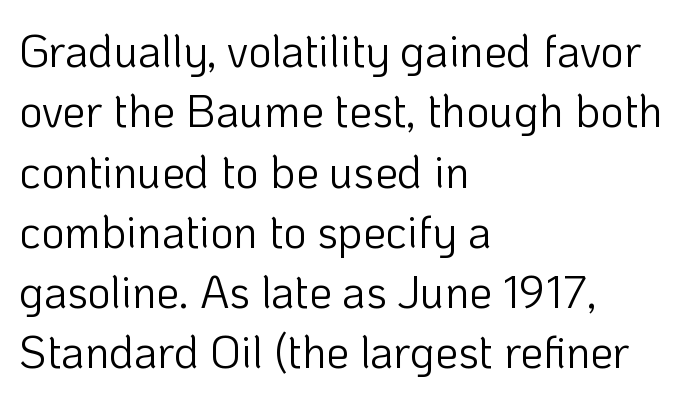
Note: no serifs on the glyphs. This sample has the flowing, uneven cadence of proportional lettering. A typesetter would call this zero additional tracking. Just letters on the line, the space beneath them empty. Summary of weight: not heavy and not bold.
